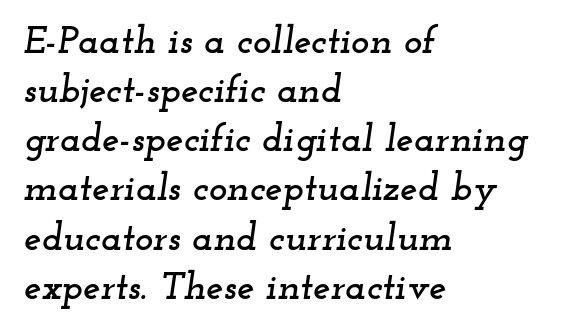
The image shows 39 px wide serif type, italic (leaning right); set left-aligned, normal line spacing (1.26x), normal letter spacing, not underlined; low stroke contrast and a small x-height.
